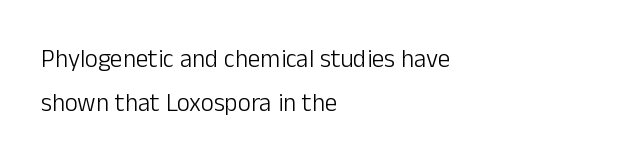
Q: Is the text bold? A: No.
Q: Is the text italic (slanted)? A: No, it is upright.
Q: Is the text underlined? A: No.
Q: How is the paragraph aligned? A: Left-aligned.
Q: Is the spacing between letters normal or unusually wide? A: Normal.
